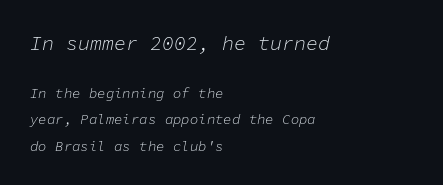
Q: Is the text bold? A: No.
Q: Is the text italic (slanted)? A: Yes, it leans right by about 11 degrees.
Q: Is the text underlined? A: No.
Q: How is the paragraph aligned? A: Left-aligned.
Q: Is the spacing between letters normal or unusually wide? A: Normal.
Q: Which block of text is set in a larger size, the first (top) or the second (bottom)? A: The first (top) one.
